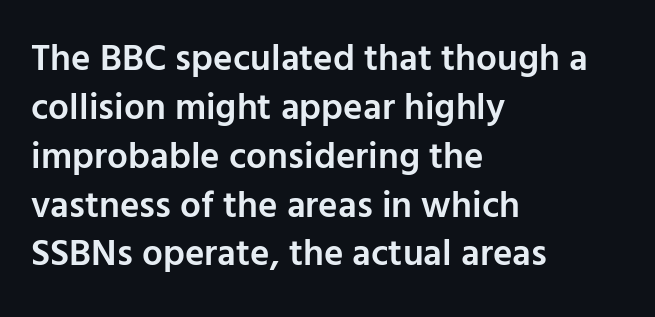
This is roman type, the default non-slanted kind. Horizontal bands of white between lines are of average thickness. What kind of face is this? One without serifs — a sans. Is the type bold? Partly — it's a semibold, heavier than regular but not fully bold.
